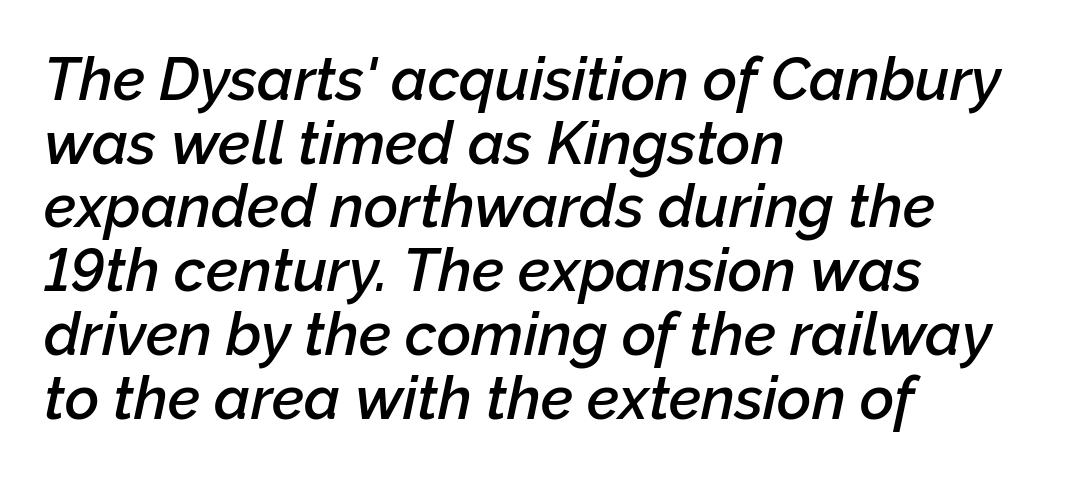
Q: Is the text bold? A: Semi-bold.
Q: Is the text italic (slanted)? A: Yes, it leans right by about 12 degrees.
Q: Is the text underlined? A: No.
Q: How is the paragraph aligned? A: Left-aligned.
Q: Is the spacing between letters normal or unusually wide? A: Normal.
Q: Is the spacing between lines tight, normal or loose? A: Tight.
Q: Width (condensed, normal, or wide)? A: Normal.
Q: Stroke contrast? A: Low.
Q: x-height? A: Medium.
Q: Monospaced? A: No.
